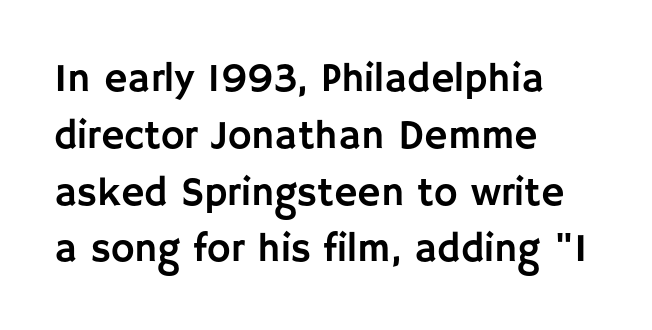
This rendering uses left alignment, leaving the right contour irregular. To sum up the face: it is a sans, with no serifs. The axis of the letterforms is exactly vertical. Observe the ordinary spacing: letters are neighbours, not strangers. Note the varied advance widths — an 'i' is clearly narrower than an 'm'.
